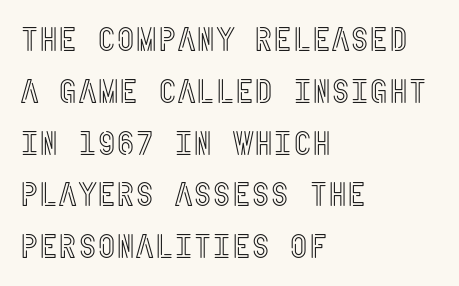
Q: Is the text italic (slanted)? A: No, it is upright.
Q: Is the text underlined? A: No.
Q: How is the paragraph aligned? A: Left-aligned.
Q: Is the spacing between letters normal or unusually wide? A: Normal.
Q: Is the spacing between lines tight, normal or loose? A: Normal.
Q: Width (condensed, normal, or wide)? A: Condensed.
Q: x-height? A: Large.
